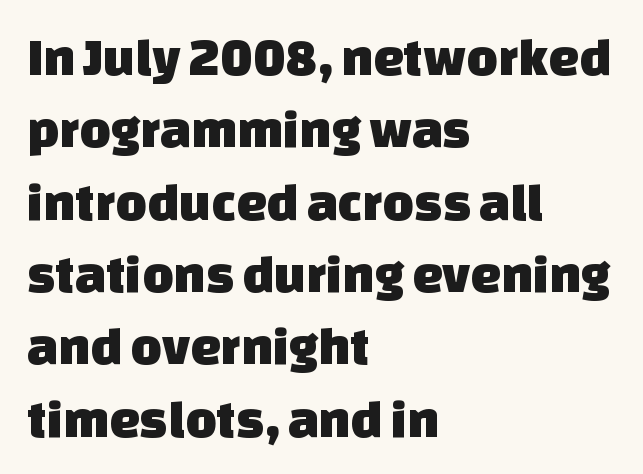
Tracking here is standard; glyphs follow each other at the usual distance. Proportional: the letters do not fall into vertical columns. The space directly below the letters is spotless. In CSS terms this would be text-align: left.
